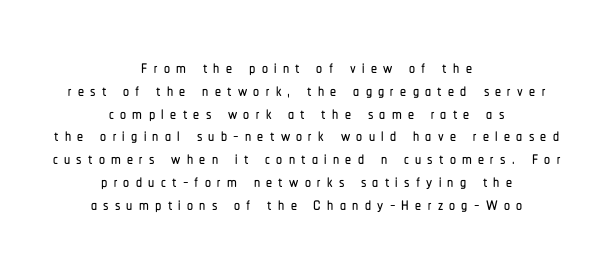
You could only call the tracking loose — the letters float apart. The letters stand straight up with perfectly vertical stems. Honestly, the rows look squashed on top of each other. Where is the straight margin? There isn't one; the lines are centered. The area under the type is left untouched.
